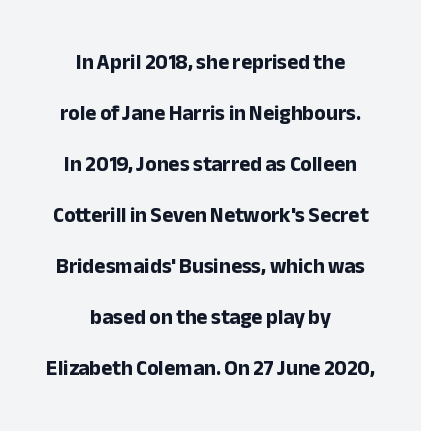
The space beneath each line is pristine and unruled. Letter spacing: default. Notice how thick the strokes are: this is what a full bold looks like. Style check: upright. In CSS terms this would be text-align: center.
